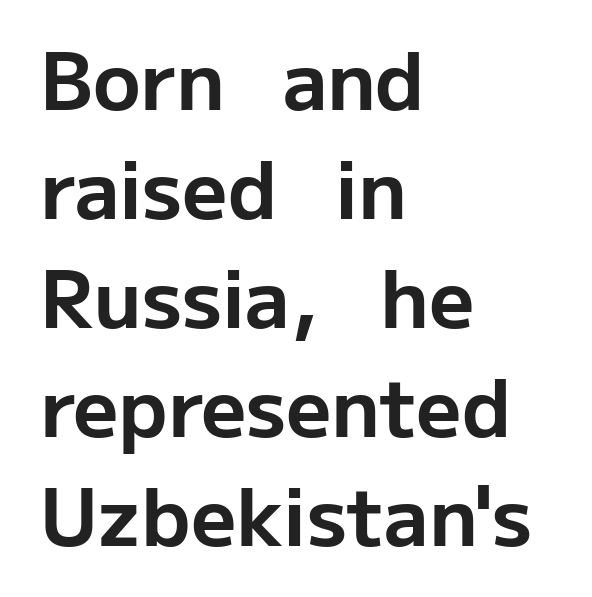
In terms of weight, the rendering is a true, heavy bold. Bare-footed words on every line. Font category for this specimen: sans-serif. Evenly set lines give the paragraph a standard silhouette.
